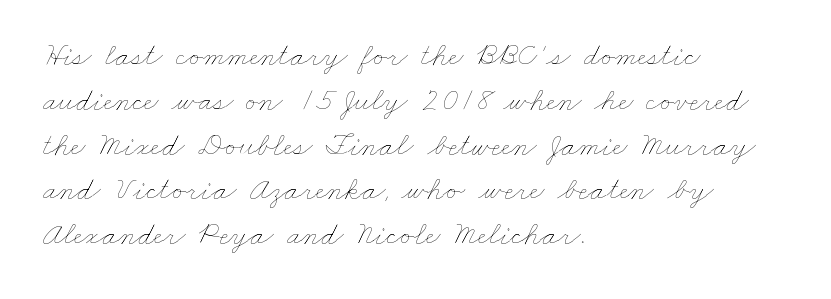
{"bold": "no", "weight": "thin", "width": "wide", "stroke_contrast": "low", "x_height": "small", "monospaced": "no", "underline": "no", "align": "left", "line_spacing": "normal", "line_spacing_ratio": 1.4, "letter_spacing": "normal", "letter_spacing_em": 0.0, "glyph_px": 32}
